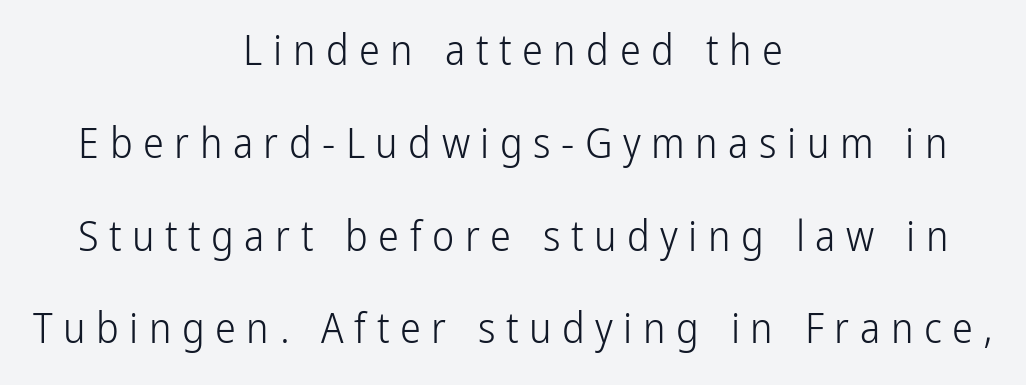
Glyph-to-glyph distance is far greater than everyday printed text. Here the designer chose a conventional face with non-uniform glyph widths. The whitespace from short lines is split evenly between both sides. If you drew a line through each stem, it would be perfectly vertical.
